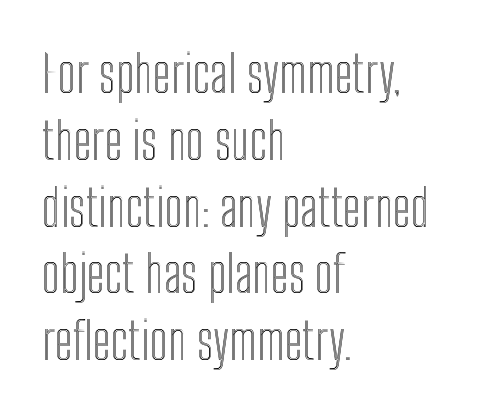
The image shows 51 px condensed type, upright; set left-aligned, normal line spacing (1.31x), normal letter spacing, not underlined; a medium x-height.
